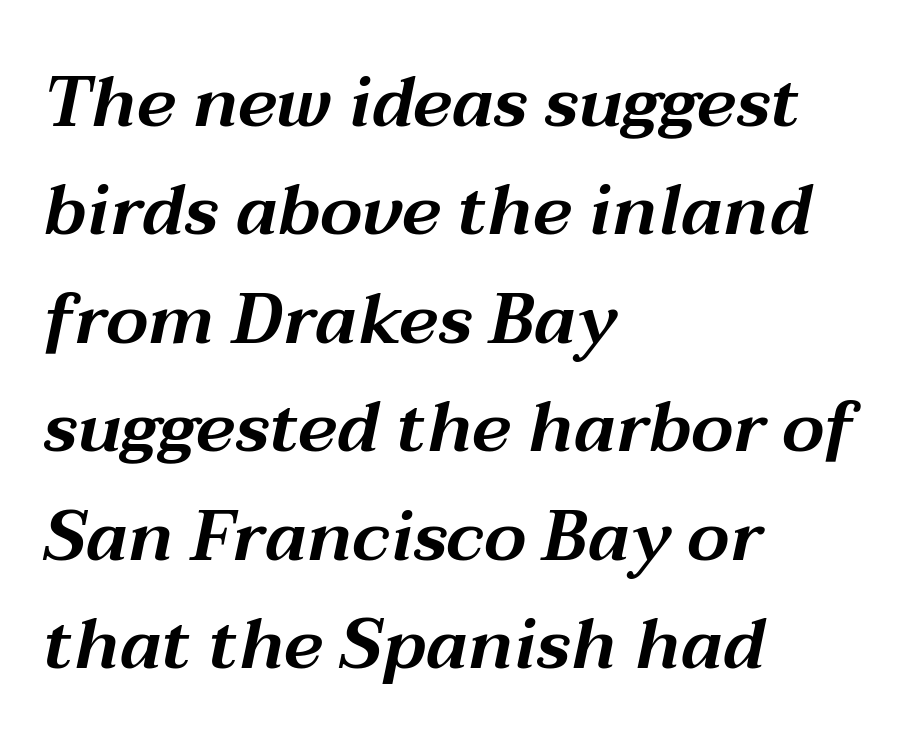
The image shows 70 px wide type, italic (leaning right); set left-aligned, normal line spacing (1.55x), normal letter spacing, not underlined; medium stroke contrast and a medium x-height.
